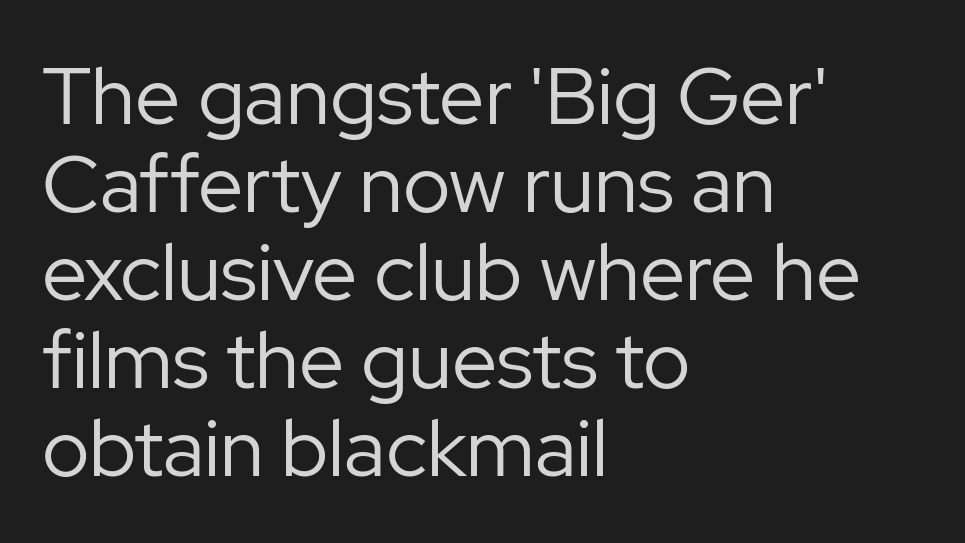
Q: Is the text bold? A: No.
Q: Is the text italic (slanted)? A: No, it is upright.
Q: Is the typeface a serif or a sans-serif typeface? A: Sans-serif.
Q: Is the text underlined? A: No.
Q: How is the paragraph aligned? A: Left-aligned.
Q: Is the spacing between letters normal or unusually wide? A: Normal.
Q: Is the spacing between lines tight, normal or loose? A: Tight.
Q: Width (condensed, normal, or wide)? A: Normal.
Q: Stroke contrast? A: Low.
Q: x-height? A: Medium.
Q: Monospaced? A: No.
